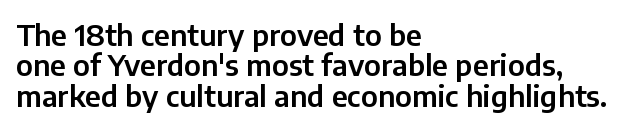
Q: Is the text italic (slanted)? A: No, it is upright.
Q: Is the typeface a serif or a sans-serif typeface? A: Sans-serif.
Q: Is the text underlined? A: No.
Q: How is the paragraph aligned? A: Left-aligned.
Q: Is the spacing between letters normal or unusually wide? A: Normal.
Q: Is the spacing between lines tight, normal or loose? A: Tight.
Q: Width (condensed, normal, or wide)? A: Normal.
Q: Stroke contrast? A: Low.
Q: x-height? A: Medium.
Q: Monospaced? A: No.
